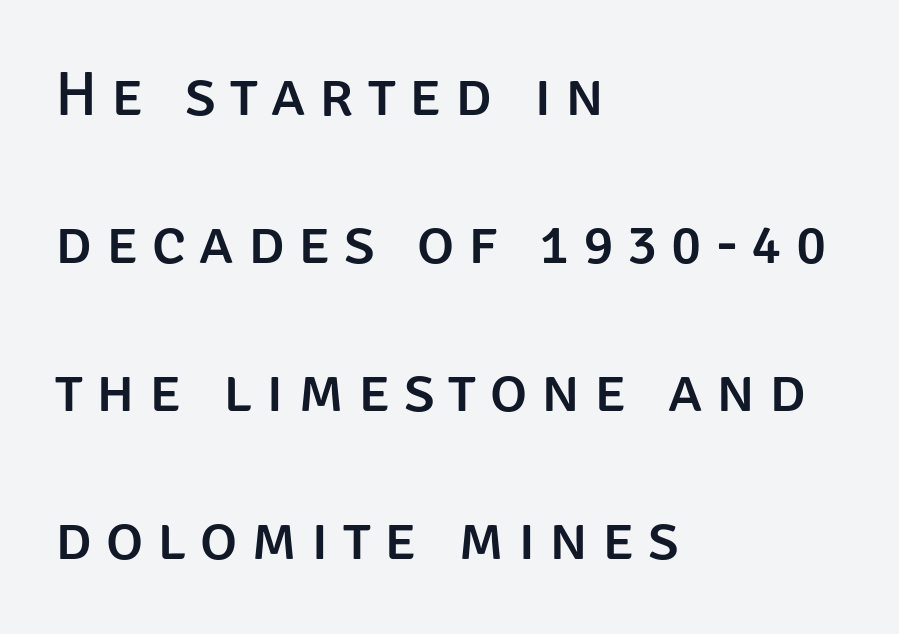
Q: Is the text italic (slanted)? A: No, it is upright.
Q: Is the typeface a serif or a sans-serif typeface? A: Sans-serif.
Q: Is the text underlined? A: No.
Q: How is the paragraph aligned? A: Left-aligned.
Q: Is the spacing between letters normal or unusually wide? A: Unusually wide.
Q: Is the spacing between lines tight, normal or loose? A: Loose.
Q: Width (condensed, normal, or wide)? A: Normal.
Q: Stroke contrast? A: Low.
Q: x-height? A: Large.
Q: Monospaced? A: No.
